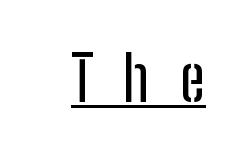
The image shows 62 px condensed sans-serif type, upright; set unusually wide letter spacing (+0.49 em), underlined; low stroke contrast and a medium x-height.
